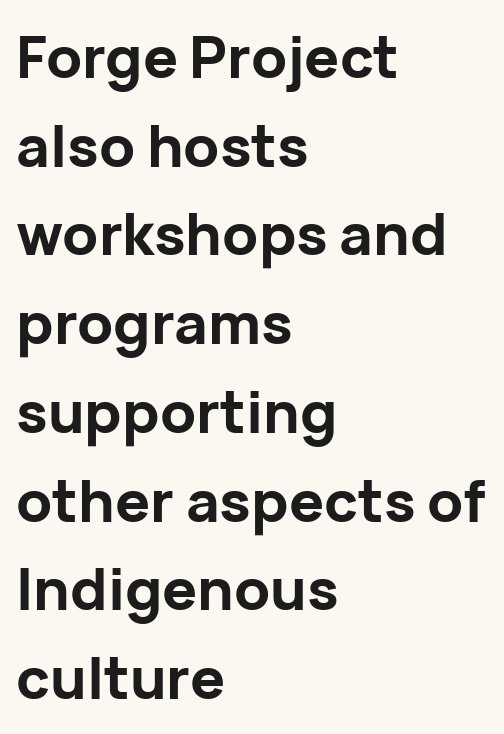
{"serif": "no", "italic": "no", "bold": "yes", "weight": "bold", "width": "normal", "stroke_contrast": "low", "x_height": "medium", "monospaced": "no", "underline": "no", "align": "left", "line_spacing": "normal", "line_spacing_ratio": 1.53, "letter_spacing": "normal", "letter_spacing_em": 0.0, "glyph_px": 58}
